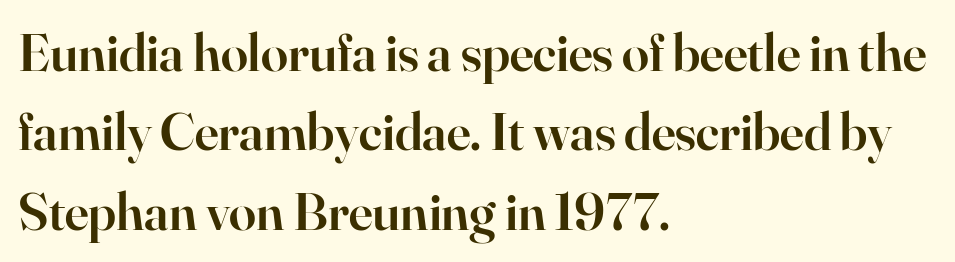
Caption: semibold face, moderately heavy strokes. Visually the block forms a straight wall on the left and a jagged coastline on the right. The horizontal fit of the characters is conventional and even. The string is rendered with underlining switched off.
